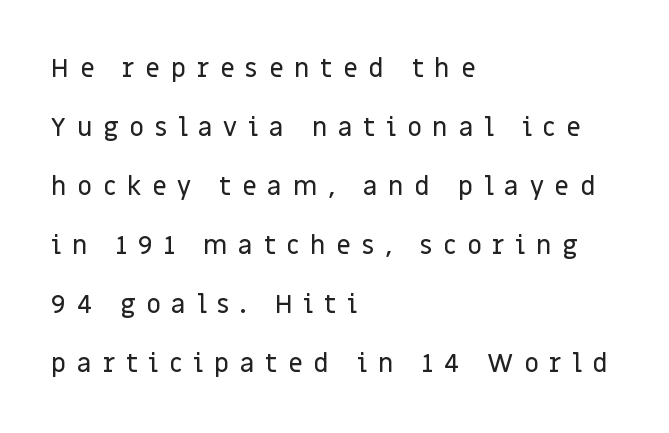
The image shows 26 px text type, upright; set left-aligned, loose line spacing (2.27x), unusually wide letter spacing (+0.41 em), not underlined.
